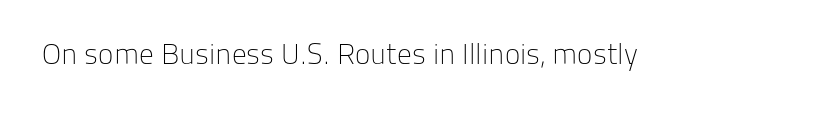
Type without underlining. Are there feet on the stems? There aren't — it's a sans. Spacing verdict: proportional, widths tailored to each character. The letterforms sit shoulder to shoulder at normal distance. The specimen reads as upright at a glance. The strokes carry an ordinary text weight at most.
